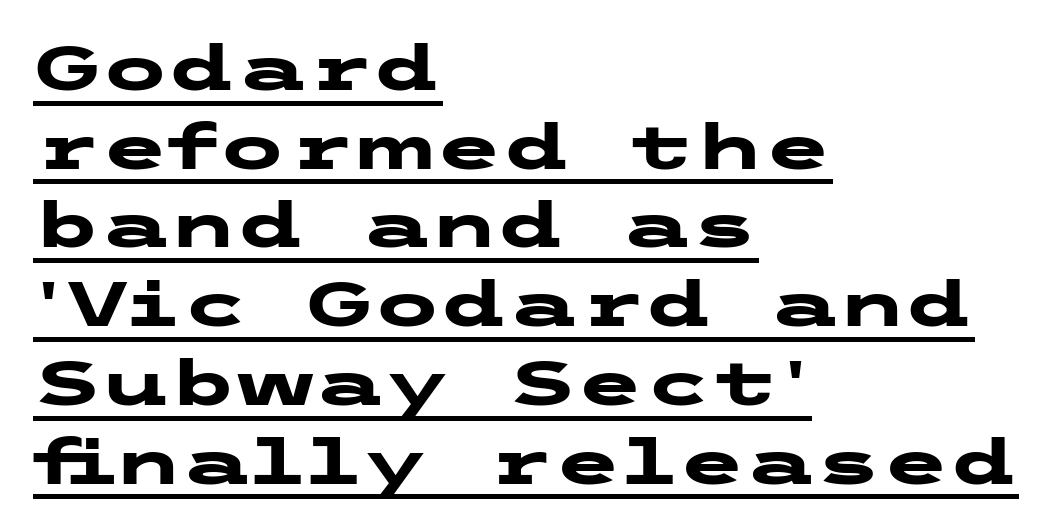
The typesetter has applied underlining to the passage shown. Pretty heavy lettering here — definitely bold. The letters carry no serifs — their stems end cleanly without finishing strokes. Posture: upright roman. Is the block centered? No — it sits flush against the left margin. Standard letterfit; no display-style spreading of the glyphs.
